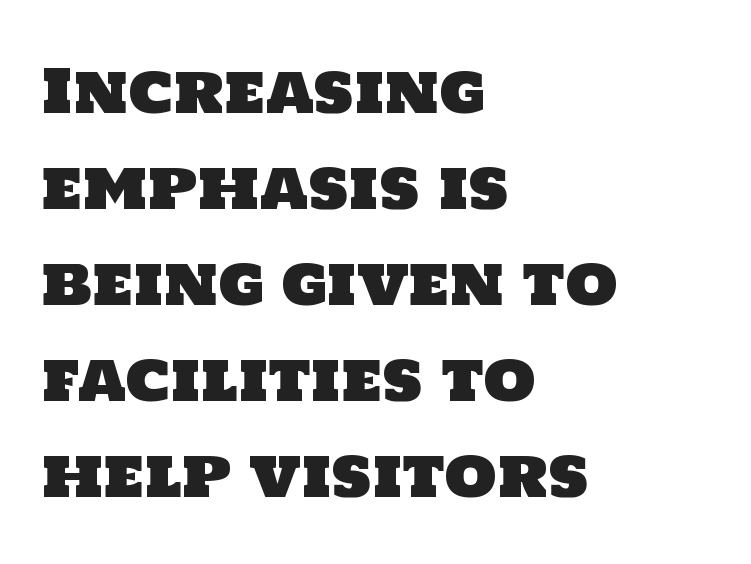
The image shows 60 px sans-serif type; set left-aligned, normal line spacing (1.6x), normal letter spacing, not underlined; low stroke contrast and a large x-height.
